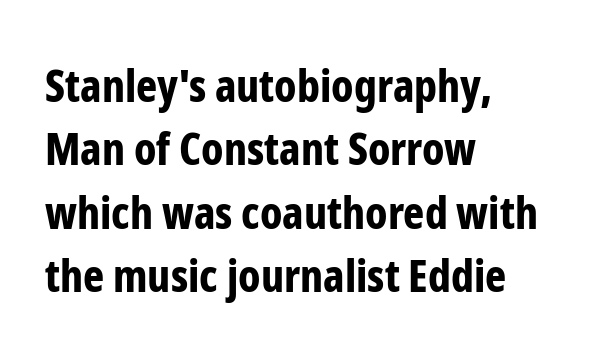
Q: Is the text bold? A: Yes.
Q: Is the text italic (slanted)? A: No, it is upright.
Q: Is the typeface a serif or a sans-serif typeface? A: Sans-serif.
Q: Is the text underlined? A: No.
Q: How is the paragraph aligned? A: Left-aligned.
Q: Is the spacing between letters normal or unusually wide? A: Normal.
Q: Is the spacing between lines tight, normal or loose? A: Normal.
Q: Width (condensed, normal, or wide)? A: Condensed.
Q: Stroke contrast? A: Low.
Q: x-height? A: Medium.
Q: Monospaced? A: No.
